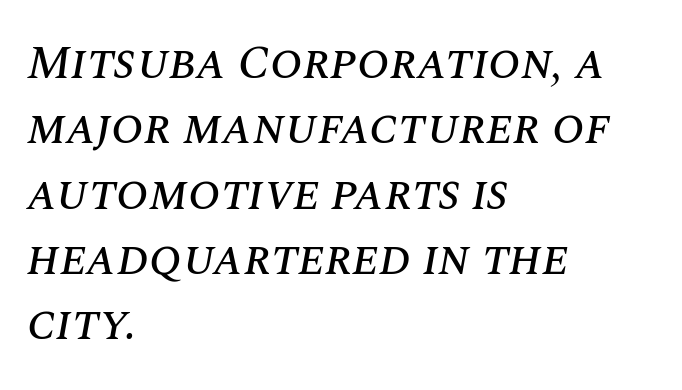
Q: Is the text italic (slanted)? A: Yes, it leans right by about 10 degrees.
Q: Is the text underlined? A: No.
Q: How is the paragraph aligned? A: Left-aligned.
Q: Is the spacing between letters normal or unusually wide? A: Normal.
Q: Is the spacing between lines tight, normal or loose? A: Normal.
Q: Width (condensed, normal, or wide)? A: Normal.
Q: Stroke contrast? A: Medium.
Q: x-height? A: Large.
Q: Monospaced? A: No.
